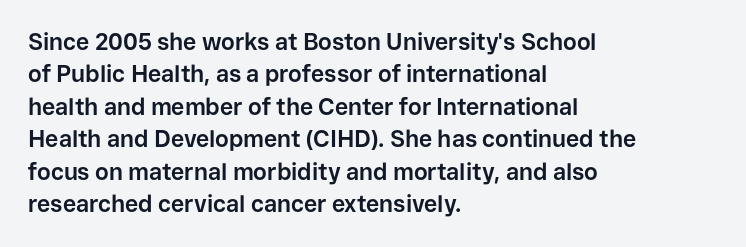
The space directly below the letters is spotless. A dark, heavy texture on the line: the type is bold. Every row of glyphs begins at an identical x-position on the left. Posture: vertical.
